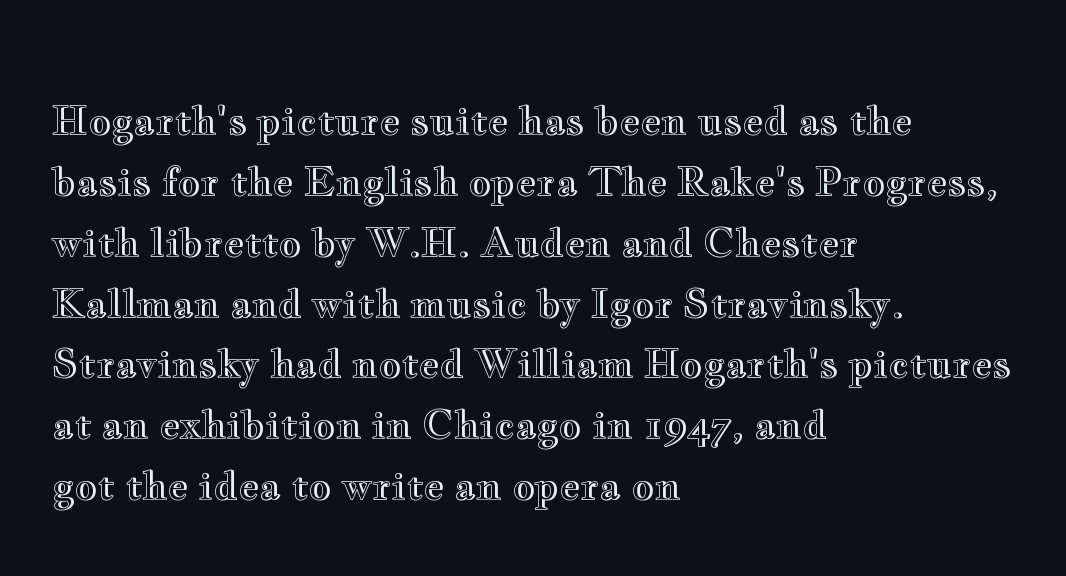
Q: Is the text italic (slanted)? A: No, it is upright.
Q: Is the text underlined? A: No.
Q: How is the paragraph aligned? A: Left-aligned.
Q: Is the spacing between letters normal or unusually wide? A: Normal.
Q: Is the spacing between lines tight, normal or loose? A: Normal.
Q: Width (condensed, normal, or wide)? A: Wide.
Q: x-height? A: Small.
Q: Monospaced? A: No.
